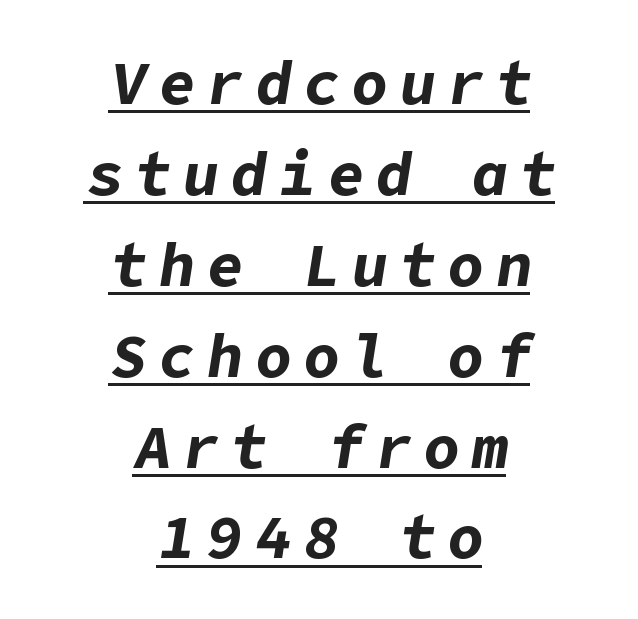
The image shows 61 px bold type, italic (leaning right); set centered, normal line spacing (1.49x), underlined; low stroke contrast and a medium x-height.
